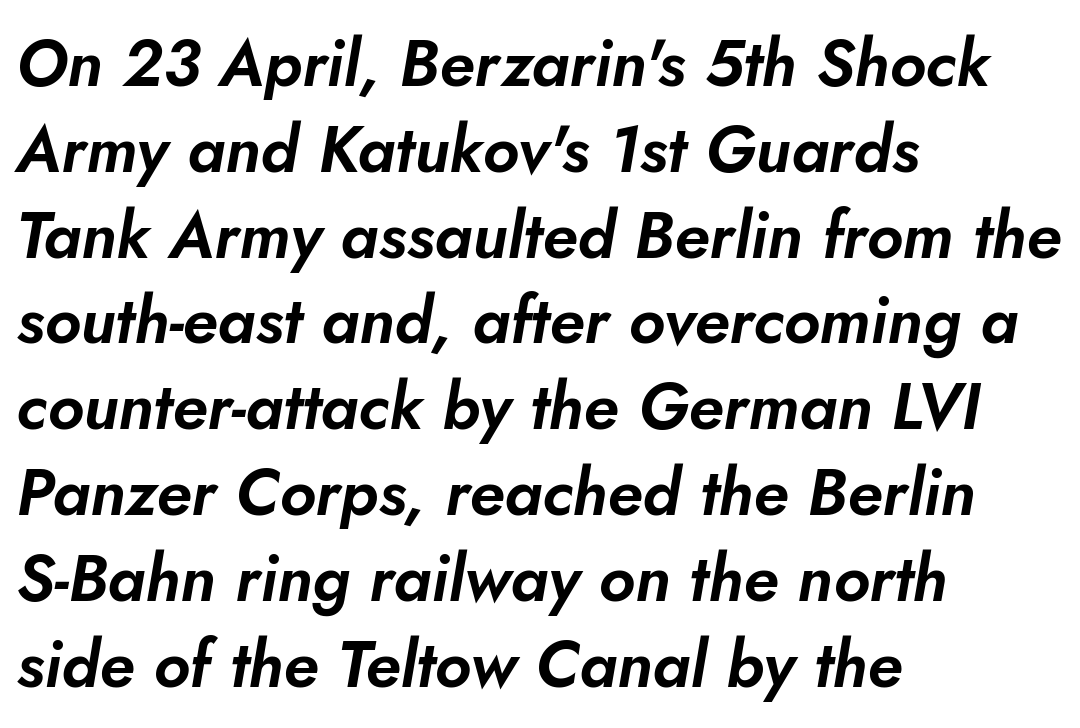
Successive baselines arrive at the customary interval. A student would call this left alignment; a typographer would say flush left, rag right. The specimen reads as italic at a glance. Does extra space separate the letters? No, they use regular spacing. These lines are rendered in a variable-pitch font.
